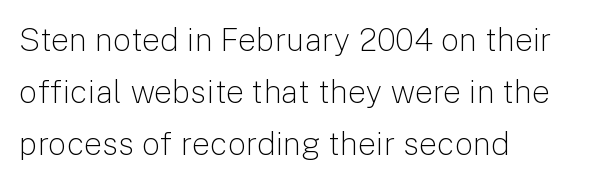
{"serif": "no", "italic": "no", "bold": "no", "weight": "light", "width": "normal", "stroke_contrast": "low", "x_height": "medium", "monospaced": "no", "underline": "no", "align": "left", "line_spacing": "normal", "line_spacing_ratio": 1.63, "letter_spacing": "normal", "letter_spacing_em": 0.0, "glyph_px": 32}
